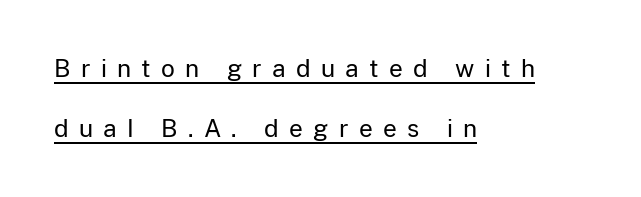
The image shows 24 px text type, upright; set left-aligned, loose line spacing (2.49x), unusually wide letter spacing (+0.43 em), underlined.
